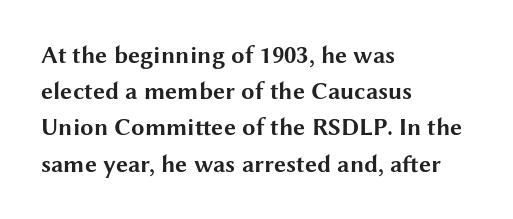
The image shows 24 px bold type, upright; set left-aligned, normal line spacing (1.51x), normal letter spacing, not underlined.
